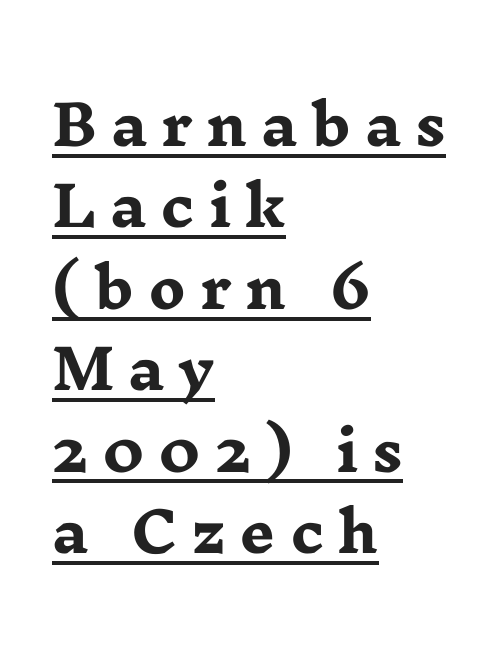
{"serif": "yes", "italic": "no", "bold": "yes", "weight": "heavy", "width": "wide", "stroke_contrast": "low", "x_height": "medium", "monospaced": "no", "underline": "yes", "align": "left", "line_spacing": "normal", "line_spacing_ratio": 1.48, "letter_spacing": "wide", "letter_spacing_em": 0.25, "glyph_px": 55}
